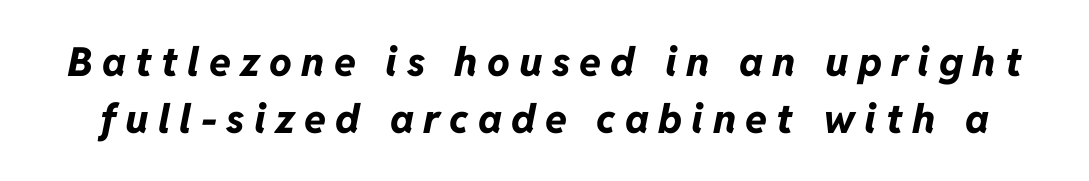
The image shows 40 px bold type, italic (leaning right); set normal line spacing (1.43x), unusually wide letter spacing (+0.23 em), not underlined; low stroke contrast and a medium x-height.
